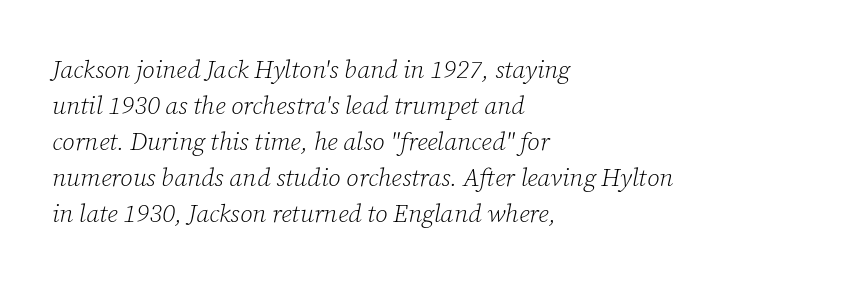
The block of text has a typical density, with ordinary space between rows. The passage shown is not bold in any degree. Notice how the passage keeps a crisp vertical edge on the left only. The passage shown leans; its letterforms are oblique. Lines of text with bare space underneath.
